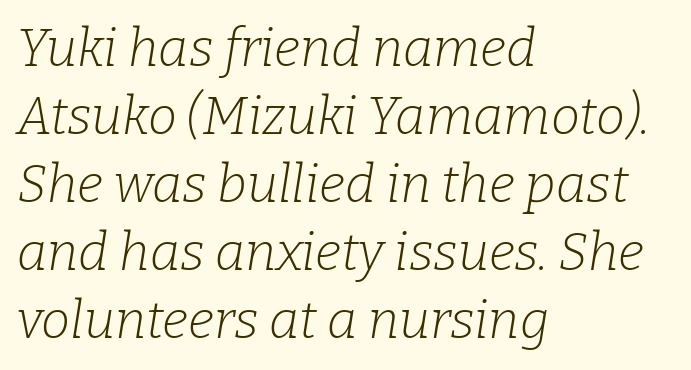
Q: Is the text bold? A: No.
Q: Is the text italic (slanted)? A: Yes, it leans right by about 9 degrees.
Q: Is the typeface a serif or a sans-serif typeface? A: Serif.
Q: Is the text underlined? A: No.
Q: How is the paragraph aligned? A: Left-aligned.
Q: Is the spacing between letters normal or unusually wide? A: Normal.
Q: Is the spacing between lines tight, normal or loose? A: Normal.
Q: Width (condensed, normal, or wide)? A: Normal.
Q: Stroke contrast? A: Low.
Q: x-height? A: Medium.
Q: Monospaced? A: No.
